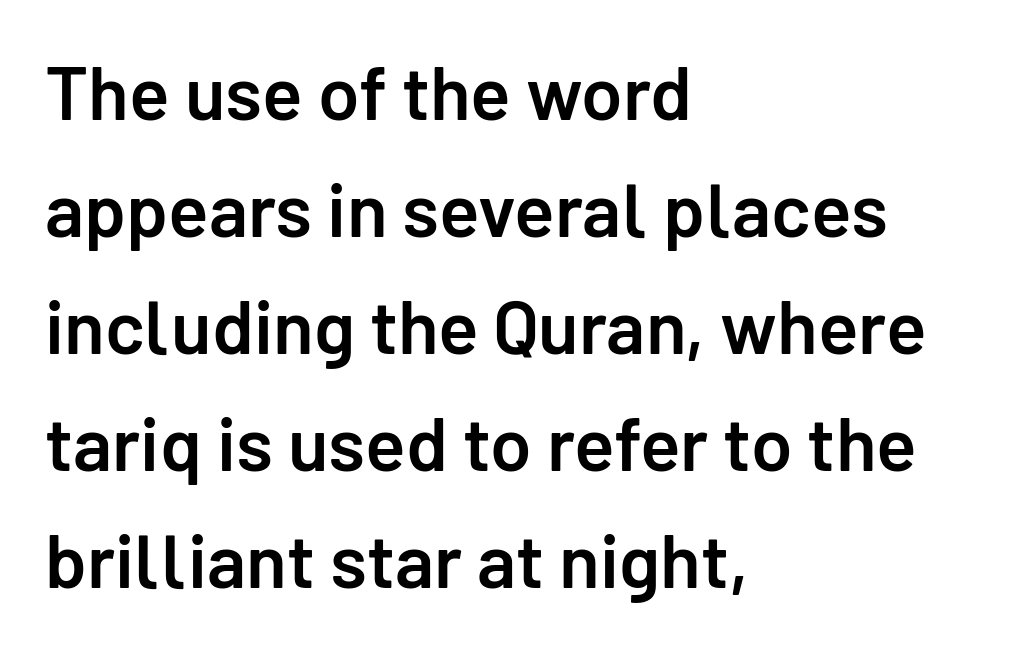
The image shows 75 px semibold sans-serif type, upright; set left-aligned, normal line spacing (1.56x), normal letter spacing, not underlined; low stroke contrast and a medium x-height.
